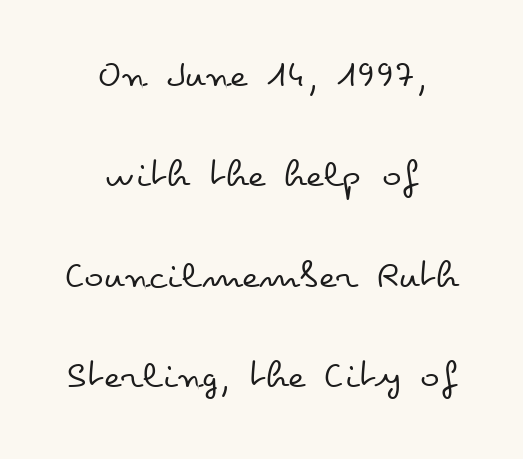
The image shows 41 px regular-weight, wide type, upright; set centered, loose line spacing (2.45x), normal letter spacing, not underlined; low stroke contrast and a small x-height.
